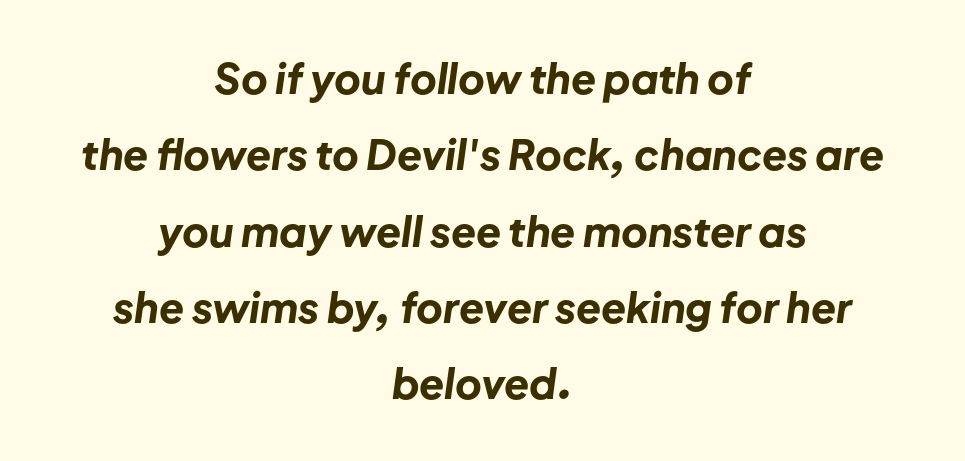
The image shows 41 px bold type, italic (leaning right); set centered, line spacing 1.86x, normal letter spacing, not underlined; low stroke contrast and a medium x-height.
